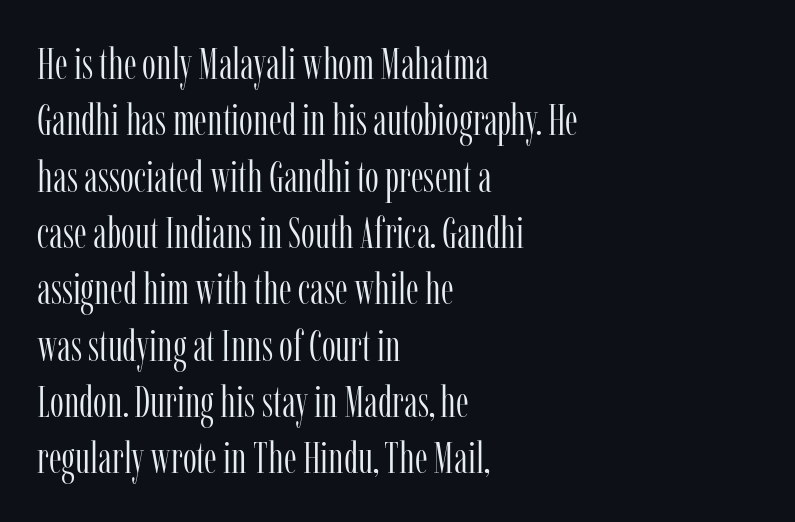
The rows are spaced the way most documents space them. The characters are drawn with everyday or finer stroke widths. Proportional: the letters do not fall into vertical columns. Tracking value appears to be zero — textbook default spacing. Just letters on the line, the space beneath them empty.
